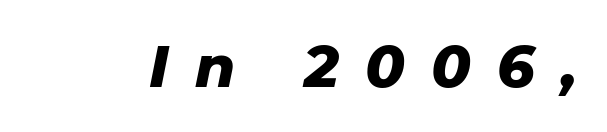
Q: Is the text bold? A: Yes.
Q: Is the text italic (slanted)? A: Yes, it leans right by about 11 degrees.
Q: Is the text underlined? A: No.
Q: Is the spacing between letters normal or unusually wide? A: Unusually wide.
Q: Width (condensed, normal, or wide)? A: Normal.
Q: Stroke contrast? A: Low.
Q: x-height? A: Medium.
Q: Monospaced? A: No.
